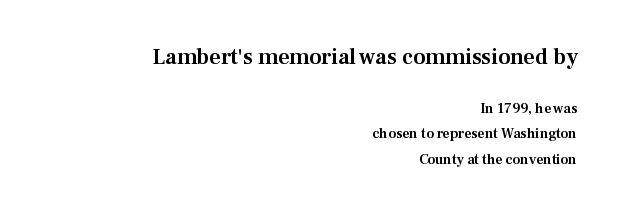
Words float on clear page, feet unadorned. The line texture is even and compact thanks to regular tracking. Size hierarchy here favors the leading block over the trailing one. When letters stand straight like this, we call the style roman or upright.
